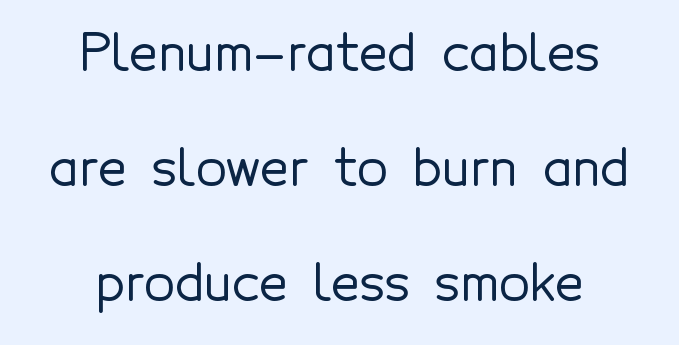
The rendering keeps characters at their native spacing. Casual observation: everything's sitting right in the middle. The rendering shows plain stroke endings on the letterforms — a sans-serif design. Nope, not italic — everything's standing straight. The lines are spread far apart with generous leading. The rendering uses natural spacing where letterforms have individual widths.
